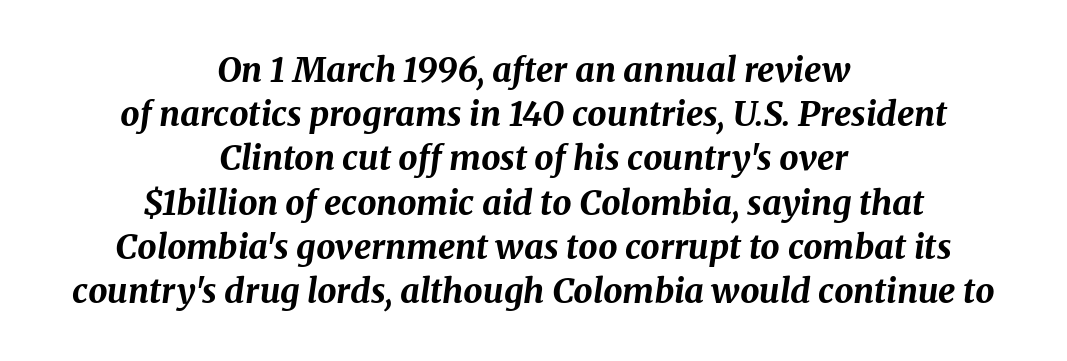
The lettering tilts uniformly, giving the passage an italic look. The paragraph has two soft edges and a firm central axis. Stroke thickness is high; the sample reads as a true bold. Leading matches the norm, producing a regular column. Does extra space separate the letters? No, they use regular spacing. Looks like regular typesetting: each glyph gets only the width it needs.
